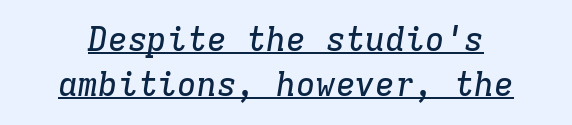
The passage shown stacks its lines at a standard gap. Typographically, this falls in the serif category. The rendering keeps characters at their native spacing. Slanted lettering throughout. Fixed-width glyphs throughout — classic coding-font behaviour.
